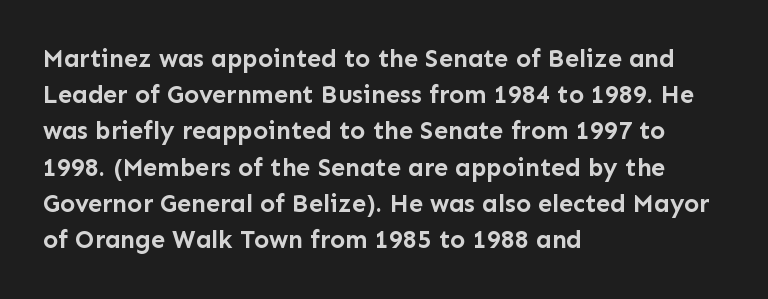
Typesetter's note: full bold, strokes at maximum text heaviness. Rendered with straight, roman letterforms. The line-height multiplier appears to be the usual default. Words appear dense and cohesive because spacing is normal. A student would call this left alignment; a typographer would say flush left, rag right. The baseline area is clear.
